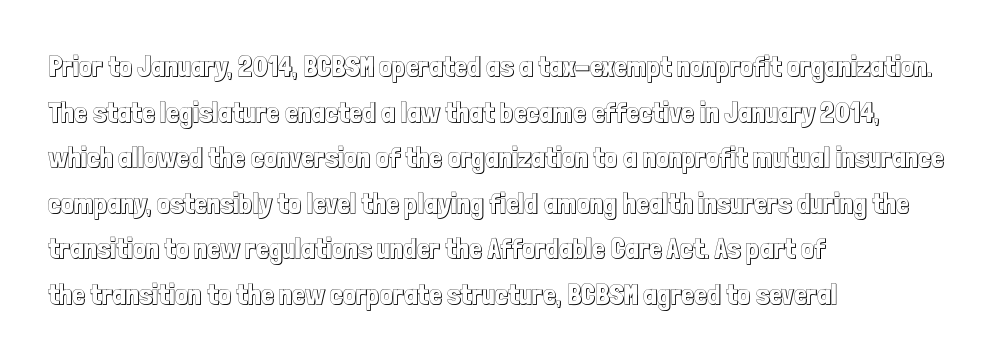
Here the designer chose a conventional face with non-uniform glyph widths. Whoever set this chose a conventional vertical rhythm. Here the glyphs are tracked normally, forming tight word shapes. Compared with a centered layout, this one pins lines to the left instead.
